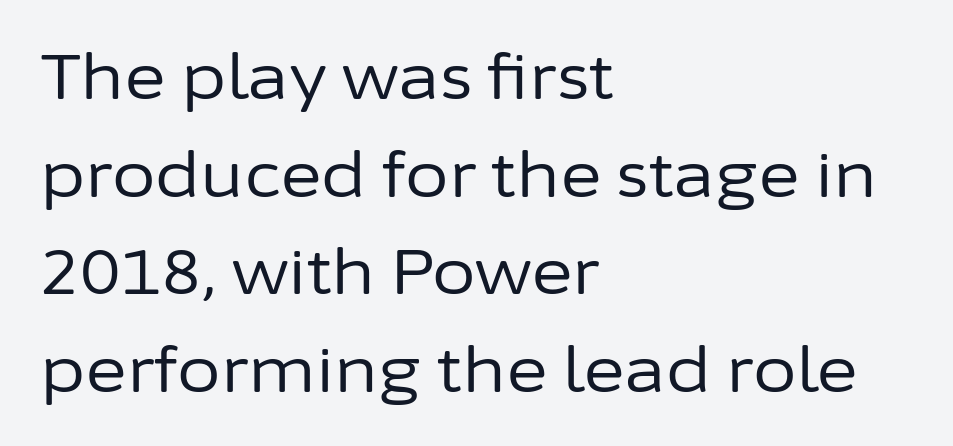
Letterform terminals end flat and unadorned throughout the passage. The gaps between neighbouring characters are ordinary and unremarkable. Unlike italic type, these characters show no tilt at all. Reading down the block, your eye returns to a fixed left position each line. The letterforms sit at book weight or below. A typesetter would call this proportional, since set widths differ per character.
